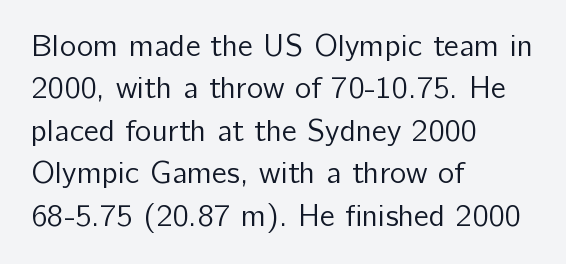
Nope, no serifs anywhere on these letters. Notice how descenders clear the ascenders below comfortably — that's standard leading. Letters have the restrained weight of plain body copy at most. Just letters on the line, the space beneath them empty.
